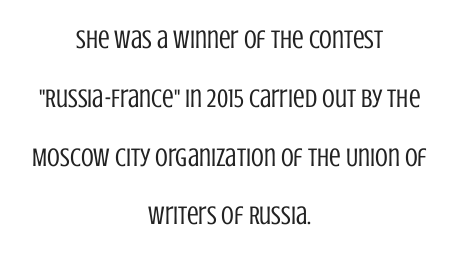
The image shows 26 px text type, upright; set centered, loose line spacing (2.26x), normal letter spacing, not underlined.
